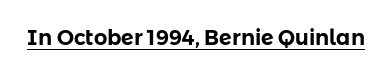
The image shows 21 px text type, upright; set normal letter spacing, underlined.
